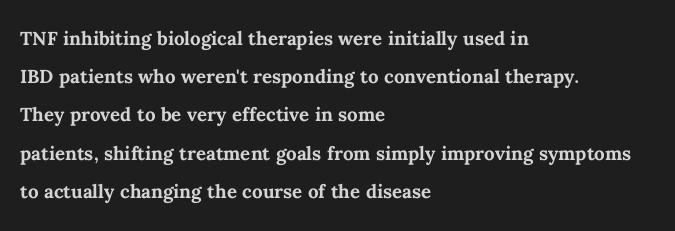
Lines of text with bare space underneath. Quick note: interline space is typical. The line texture is even and compact thanks to regular tracking. The letters stand straight up with perfectly vertical stems. I'd describe the lettering as bold — thick and assertive.
